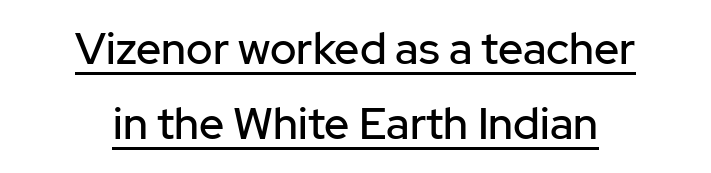
The image shows 44 px sans-serif type, upright; set centered, line spacing 1.71x, normal letter spacing, underlined; low stroke contrast and a medium x-height.
